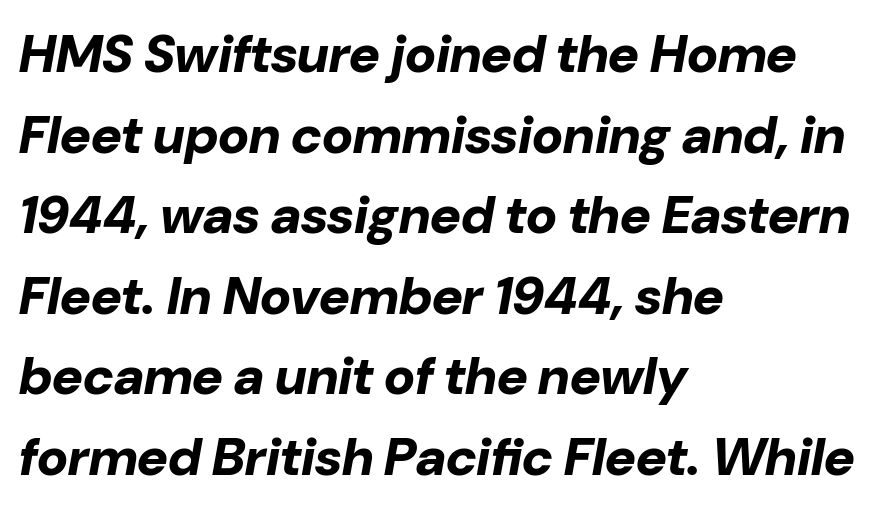
Q: Is the text bold? A: Yes.
Q: Is the text italic (slanted)? A: Yes, it leans right by about 10 degrees.
Q: Is the text underlined? A: No.
Q: How is the paragraph aligned? A: Left-aligned.
Q: Is the spacing between letters normal or unusually wide? A: Normal.
Q: Is the spacing between lines tight, normal or loose? A: Normal.
Q: Width (condensed, normal, or wide)? A: Normal.
Q: Stroke contrast? A: Low.
Q: x-height? A: Medium.
Q: Monospaced? A: No.
